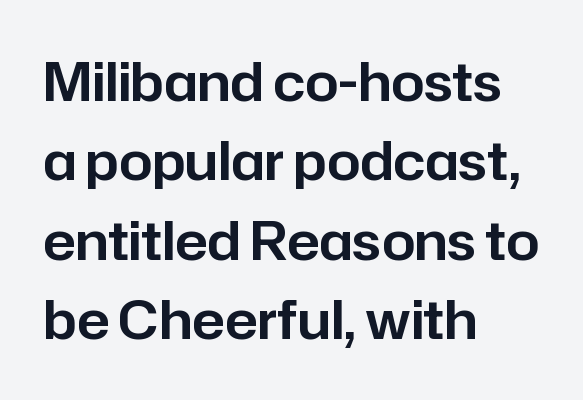
The image shows 53 px sans-serif type, upright; set left-aligned, normal line spacing (1.5x), normal letter spacing, not underlined; low stroke contrast and a medium x-height.
